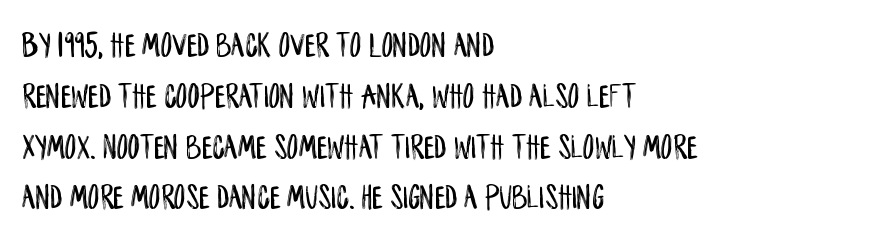
The image shows 36 px condensed sans-serif type, upright; set left-aligned, normal line spacing (1.41x), normal letter spacing, not underlined; low stroke contrast and a large x-height.
